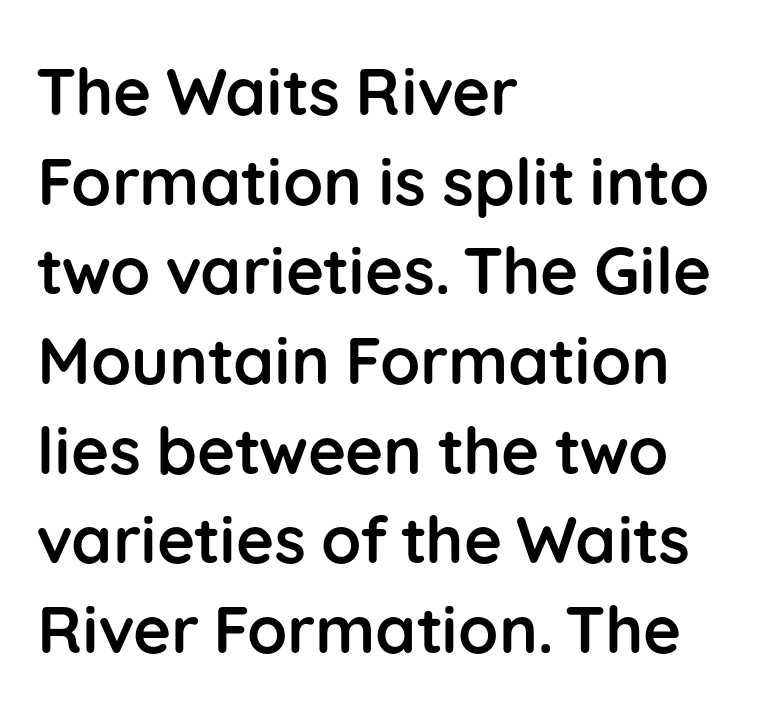
{"serif": "no", "italic": "no", "bold": "yes", "weight": "semibold", "width": "normal", "stroke_contrast": "low", "x_height": "medium", "monospaced": "no", "underline": "no", "align": "left", "line_spacing": "normal", "line_spacing_ratio": 1.38, "letter_spacing": "normal", "letter_spacing_em": 0.0, "glyph_px": 65}
